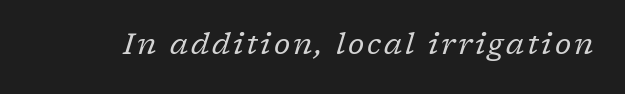
{"serif": "yes", "italic": "yes", "lean": "right", "slant_degrees": 17, "bold": "no", "weight": "regular", "width": "normal", "stroke_contrast": "low", "x_height": "medium", "monospaced": "no", "underline": "no", "glyph_px": 29}
